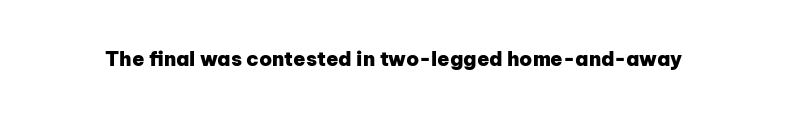
{"italic": "no", "bold": "yes", "underline": "no", "letter_spacing": "normal", "letter_spacing_em": 0.0, "glyph_px": 20}
